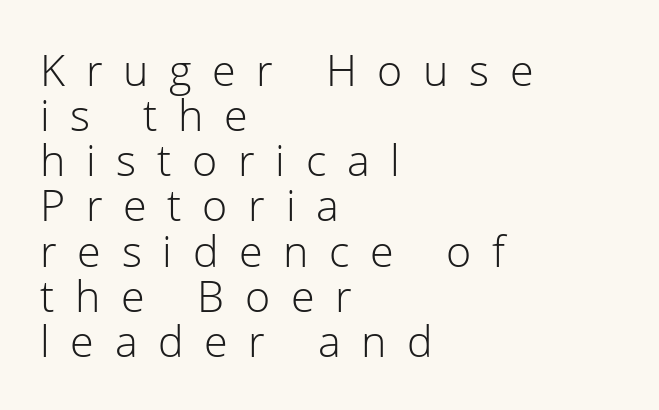
Baseline-to-baseline distance is barely more than the letter height. Loose tracking; the words dissolve into strings of separated letters. The passage shown is typed in a proportional face where columns would drift. The space beneath each line is pristine and unruled. Check where the strokes stop: nothing finishes them off — pure sans.
